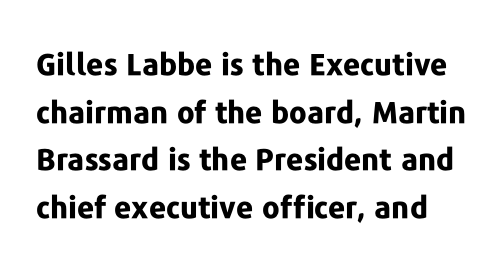
The image shows 30 px bold sans-serif type, upright; set normal line spacing (1.59x), normal letter spacing, not underlined; low stroke contrast and a medium x-height.
